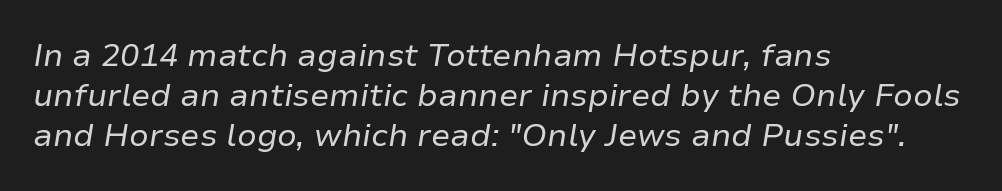
The image shows 32 px regular-weight type, italic (leaning right); set left-aligned, normal line spacing (1.25x), normal letter spacing, not underlined; low stroke contrast and a medium x-height.
